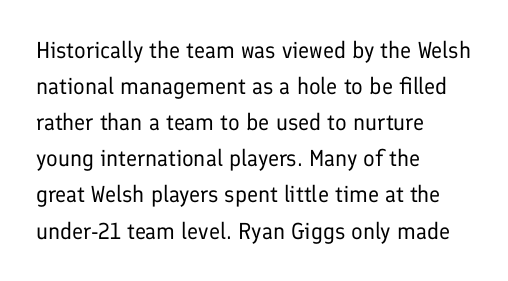
{"italic": "no", "bold": "no", "underline": "no", "align": "left", "line_spacing": "normal", "line_spacing_ratio": 1.57, "letter_spacing": "normal", "letter_spacing_em": 0.0, "glyph_px": 23}
